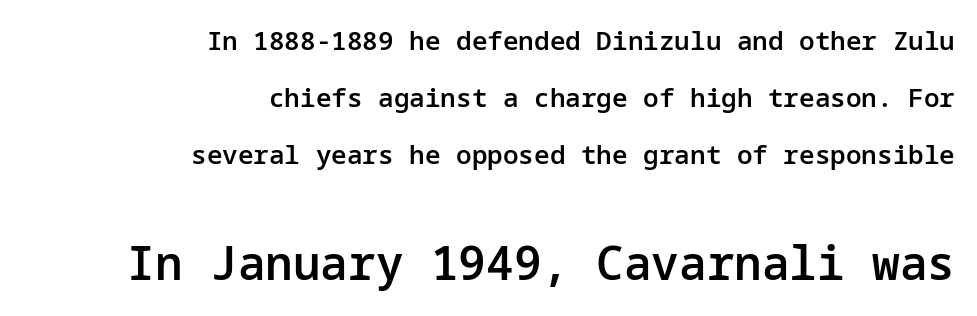
{"serif": "no", "italic": "no", "bold": "semi", "weight": "semibold", "width": "normal", "stroke_contrast": "low", "x_height": "medium", "underline": "no", "align": "right", "line_spacing": "loose", "line_spacing_ratio": 2.19, "letter_spacing": "normal", "letter_spacing_em": 0.0, "larger_block": "second", "size_ratio": 1.77, "glyph_px": 46}
